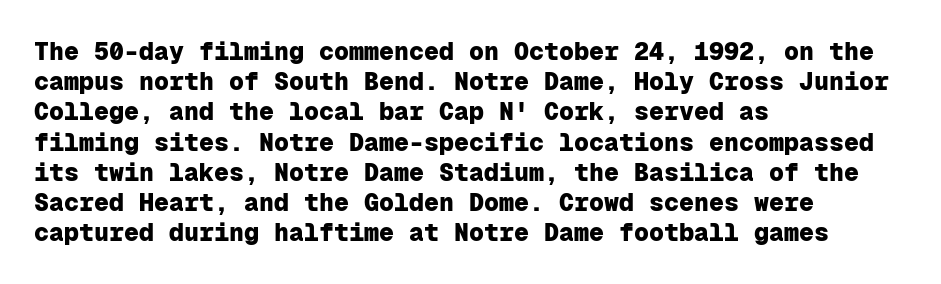
The passage shown is emphatically bold. The space directly below the letters is spotless. Tracking here is standard; glyphs follow each other at the usual distance. Where is the straight margin? On the left.
